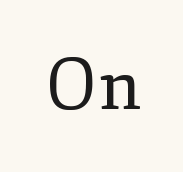
Q: Is the text bold? A: No.
Q: Is the text italic (slanted)? A: No, it is upright.
Q: Is the typeface a serif or a sans-serif typeface? A: Serif.
Q: Is the text underlined? A: No.
Q: Is the spacing between letters normal or unusually wide? A: Normal.
Q: Width (condensed, normal, or wide)? A: Normal.
Q: Stroke contrast? A: Low.
Q: x-height? A: Small.
Q: Monospaced? A: No.
